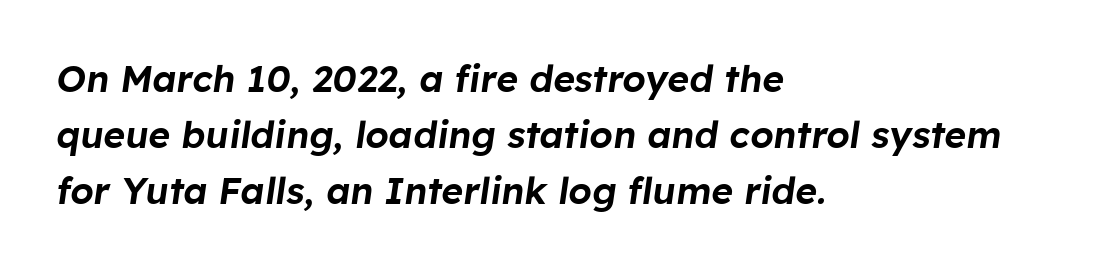
The line-height multiplier appears to be the usual default. The text block is weighted toward the left margin, trailing off unevenly rightward. The whole block is typeset with a tilt. The face used here is proportionally spaced, like ordinary book or web type. The specimen omits any rule beneath the text block's lines.
